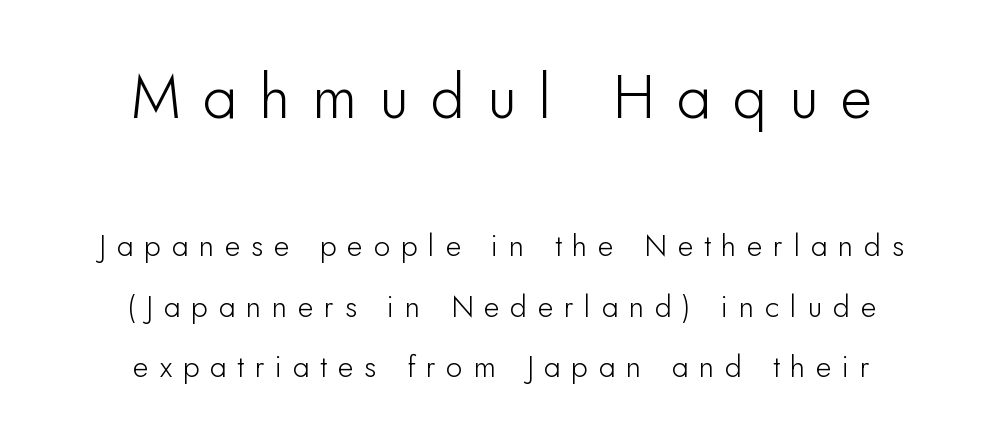
Character size in the leading block exceeds that of the trailing block. The string is rendered with underlining switched off. Does the type have serifs? No, each stem ends abruptly. Rows of type keep a wide berth in the vertical direction. Is there any slant? The stems are plumb. The typesetter chose a symmetrical, centered arrangement here.
